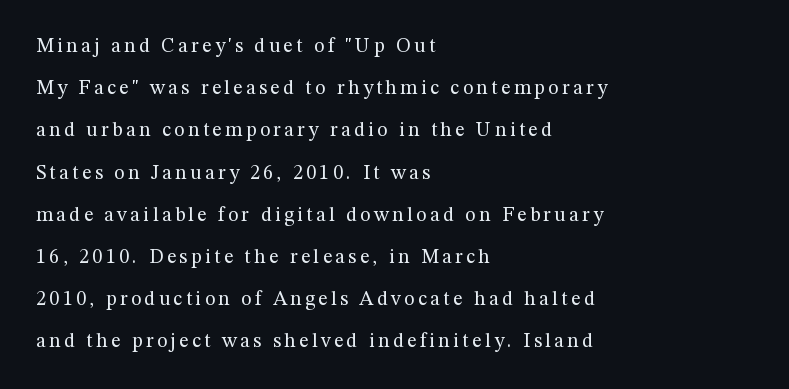
{"italic": "no", "bold": "no", "underline": "no", "align": "left", "line_spacing": "loose", "line_spacing_ratio": 2.11, "glyph_px": 20}
